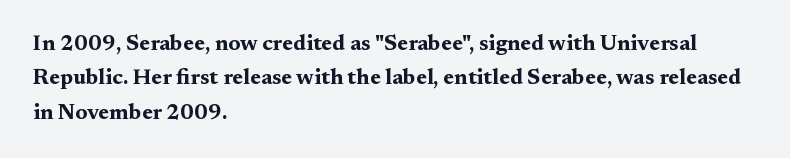
{"italic": "no", "bold": "yes", "underline": "no", "align": "left", "line_spacing": "normal", "line_spacing_ratio": 1.56, "letter_spacing": "normal", "letter_spacing_em": 0.0, "glyph_px": 22}
